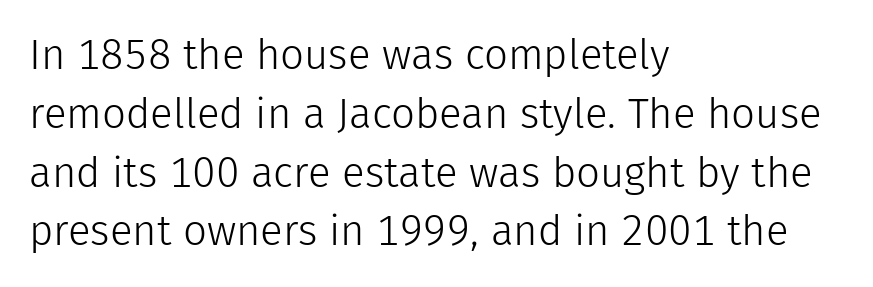
Q: Is the text bold? A: No.
Q: Is the text italic (slanted)? A: No, it is upright.
Q: Is the typeface a serif or a sans-serif typeface? A: Sans-serif.
Q: Is the text underlined? A: No.
Q: How is the paragraph aligned? A: Left-aligned.
Q: Is the spacing between letters normal or unusually wide? A: Normal.
Q: Is the spacing between lines tight, normal or loose? A: Normal.
Q: Width (condensed, normal, or wide)? A: Normal.
Q: Stroke contrast? A: Low.
Q: x-height? A: Medium.
Q: Monospaced? A: No.
